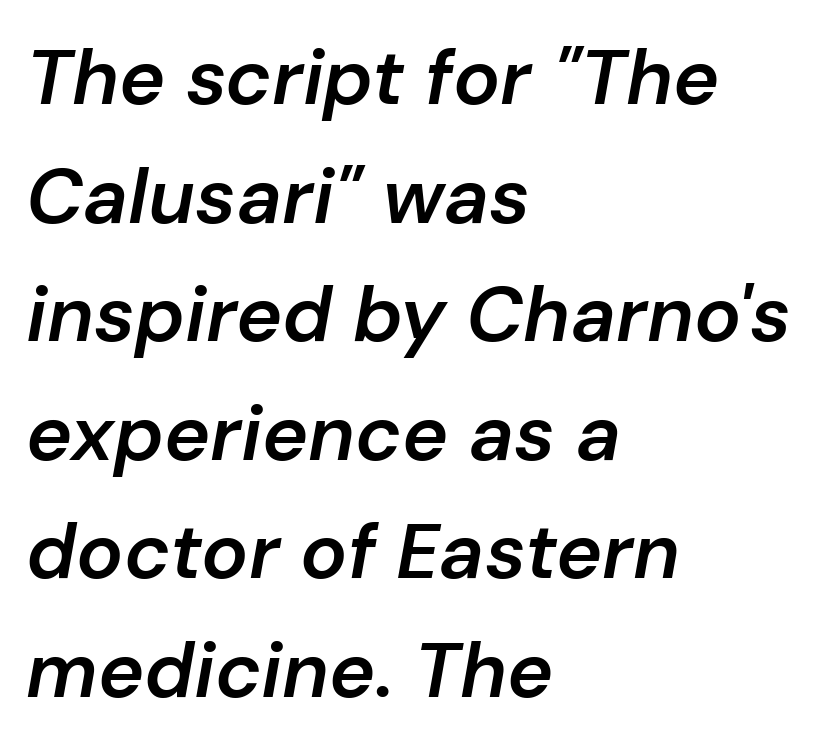
You could not count columns in this text — the font is proportionally spaced. The line texture is even and compact thanks to regular tracking. The letters are semibold — heavier than regular but short of a full bold. Line spacing here is normal. Words float on clear page, feet unadorned. The passage is arranged the way most books set body copy — flush left.
